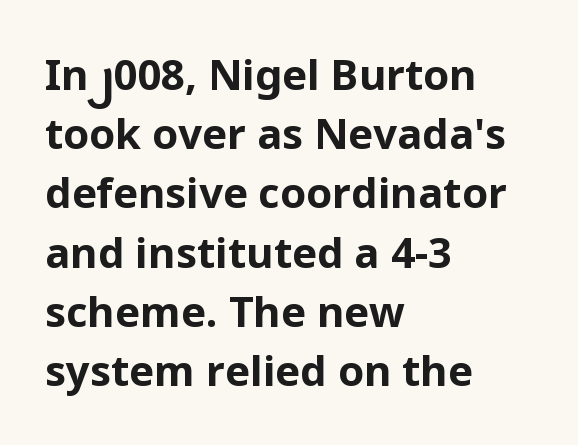
Upright lettering throughout. Look at the bottom of the vertical strokes: they stop flat, with no serifs. Which margin do the lines hug? The left one — the right edge is uneven. Weight: bold.
